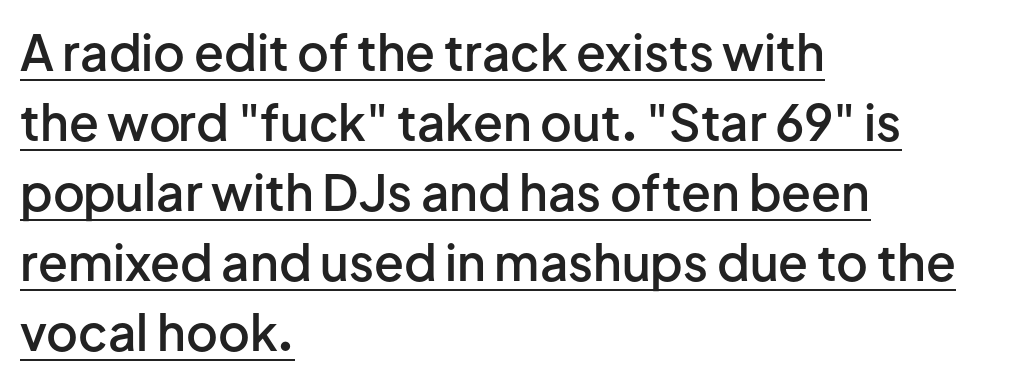
The image shows 49 px semibold sans-serif type, upright; set left-aligned, normal line spacing (1.43x), normal letter spacing, underlined; low stroke contrast and a medium x-height.
